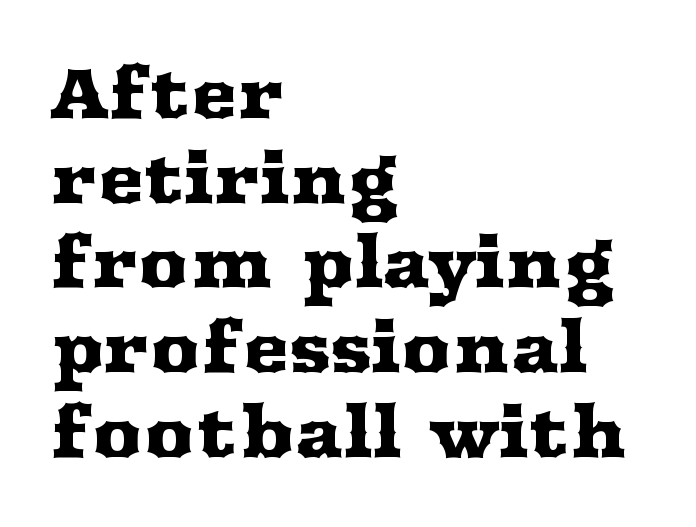
The font's upright variant was chosen for this text. Does extra space separate the letters? No, they use regular spacing. Each letter keeps its own natural width here, so spacing adapts to shape. Letterform terminals end in serifs throughout the passage. A classic flush-left, rag-right setting is used for this passage. Check the space under the baseline: it is left empty.
